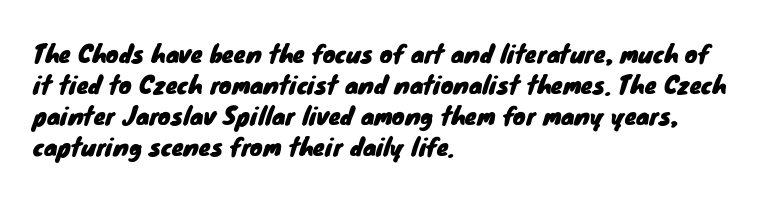
{"underline": "no", "align": "left", "line_spacing": "normal", "line_spacing_ratio": 1.29, "letter_spacing": "normal", "letter_spacing_em": 0.0, "glyph_px": 24}
